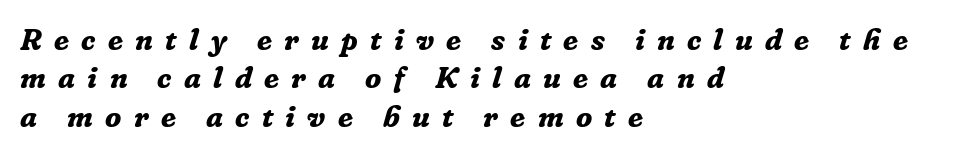
You'd pick this weight for a headline — it's a proper bold. You can tell it's italic because the verticals aren't actually vertical. In CSS terms this would be text-align: left. Character widths vary here, with narrow letters taking less room than wide ones. Short note: letters widely spaced. Horizontal bands of white between lines are of average thickness.
